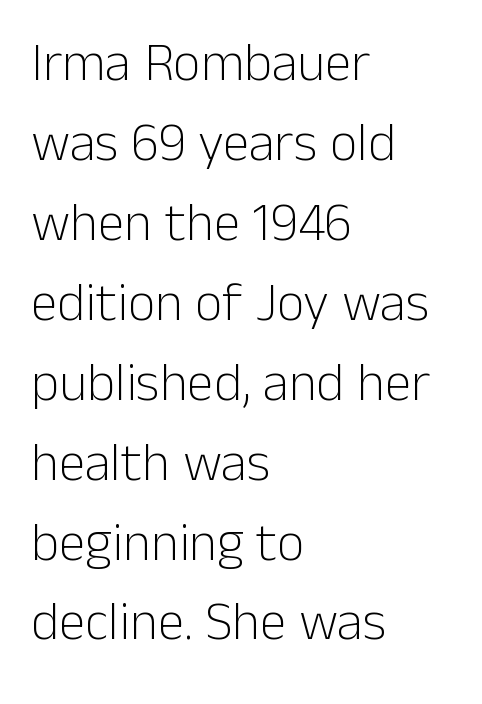
Weight class: somewhere from thin through regular. Note: no serifs on the glyphs. You can tell it's not italic because the verticals are truly vertical. These lines stack with their left ends in a neat column.
